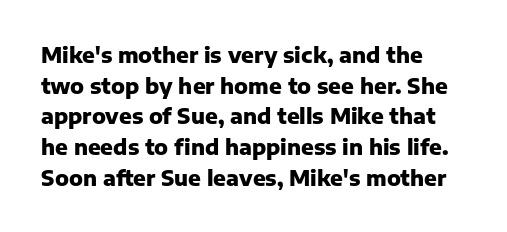
Glyph-to-glyph distance matches everyday printed text. If you drew a line through each stem, it would be perfectly vertical. Horizontal bands of white between lines are of average thickness. Type without underlining. The glyphs have the mass of a bold cut.
